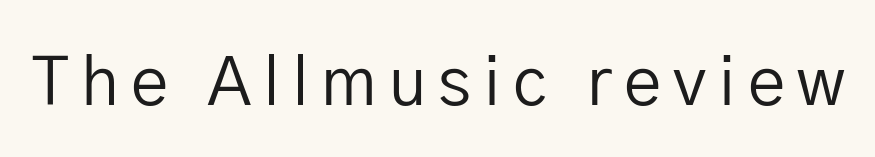
The cut favours lightness, reaching ordinary text weight at its darkest. You can tell from the bare stems that sans-serif type was used. Quick note: not italic, upright. A typesetter would call this proportional, since set widths differ per character. Bare-footed words on every line.
